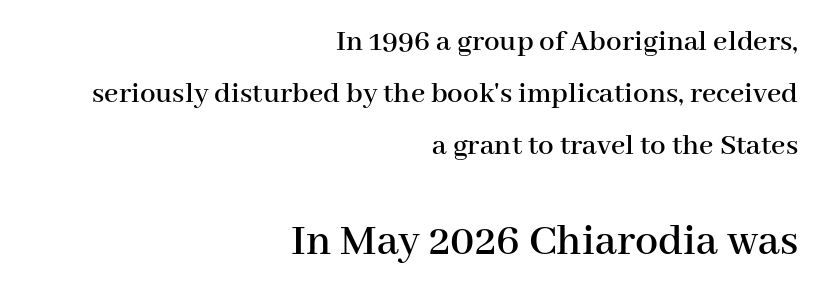
The image shows 46 px serif type, upright; set right-aligned, normal line spacing (1.67x), normal letter spacing, not underlined; the second (bottom) block is 1.48x larger; high stroke contrast and a medium x-height.
